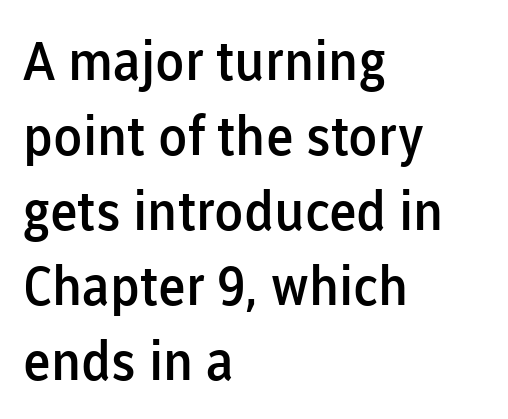
The image shows 54 px semibold sans-serif type, upright; set left-aligned, normal line spacing (1.39x), normal letter spacing, not underlined; low stroke contrast and a medium x-height.
